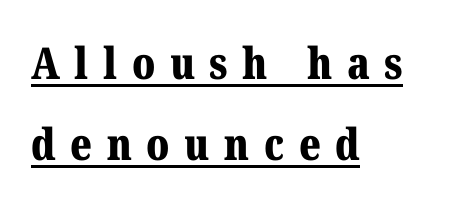
The image shows 44 px bold serif type, upright; set left-aligned, line spacing 1.85x, unusually wide letter spacing (+0.33 em), underlined; medium stroke contrast and a medium x-height.
